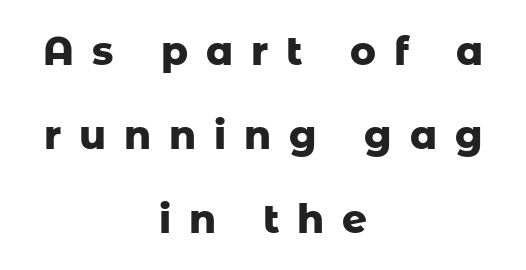
The letterforms stand isolated, each surrounded by extra space. This sample has the flowing, uneven cadence of proportional lettering. Quick note: interline space is abundant. The axis of the letterforms is exactly vertical. Line starts and ends both wander, symmetrically. Nothing sits at the stroke ends, so this counts as sans-serif.
